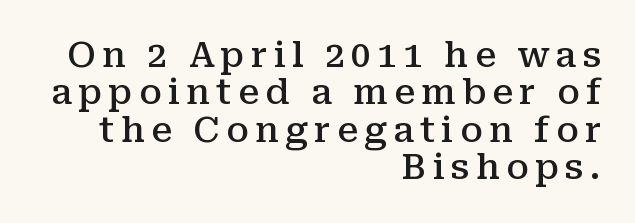
{"serif": "yes", "italic": "no", "bold": "semi", "weight": "semibold", "width": "normal", "stroke_contrast": "medium", "x_height": "medium", "monospaced": "no", "underline": "no", "align": "right", "line_spacing": "tight", "line_spacing_ratio": 1.07, "glyph_px": 35}
